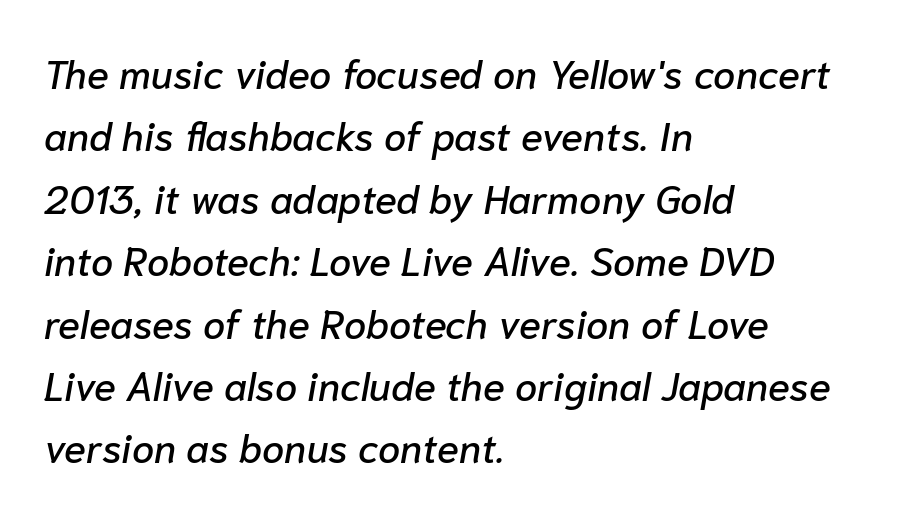
{"italic": "yes", "lean": "right", "slant_degrees": 10, "width": "normal", "stroke_contrast": "low", "x_height": "medium", "monospaced": "no", "underline": "no", "align": "left", "line_spacing": "normal", "line_spacing_ratio": 1.56, "letter_spacing": "normal", "letter_spacing_em": 0.0, "glyph_px": 40}
